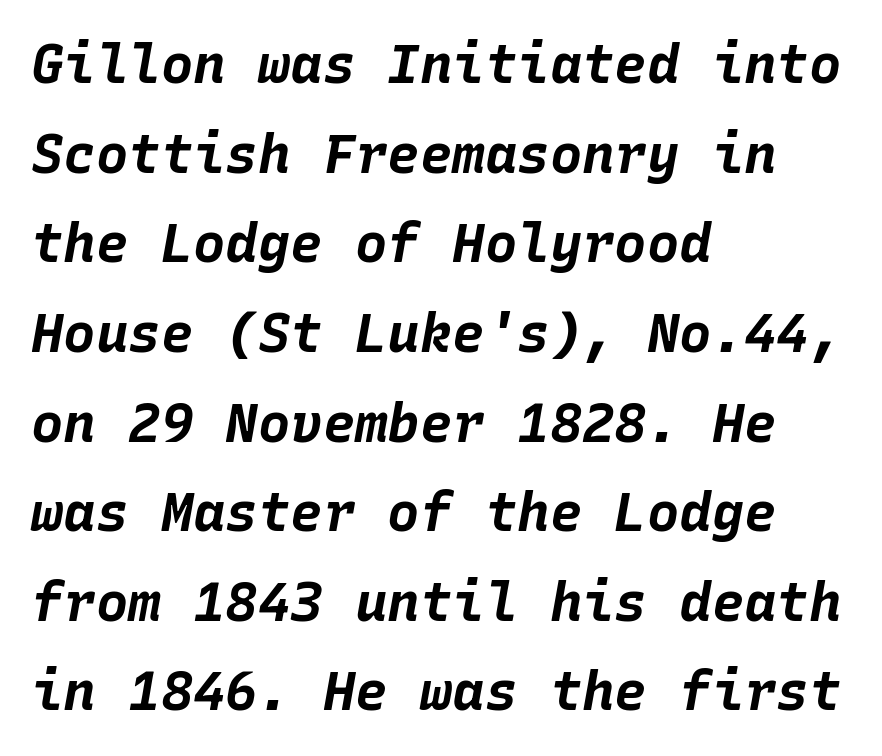
{"italic": "yes", "lean": "right", "slant_degrees": 10, "bold": "yes", "weight": "bold", "width": "normal", "stroke_contrast": "low", "x_height": "large", "monospaced": "yes", "underline": "no", "align": "left", "line_spacing": "normal", "line_spacing_ratio": 1.66, "letter_spacing": "normal", "letter_spacing_em": 0.0, "glyph_px": 54}
